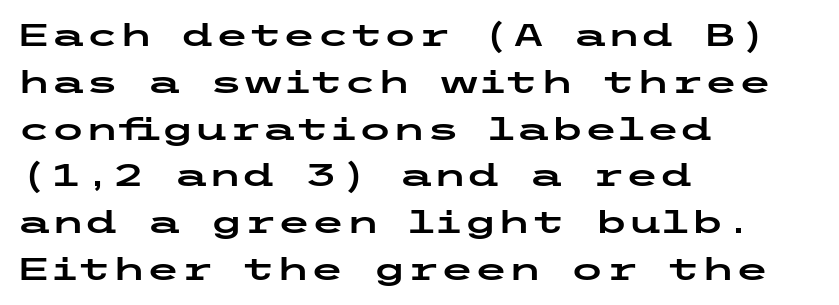
Q: Is the text italic (slanted)? A: No, it is upright.
Q: Is the typeface a serif or a sans-serif typeface? A: Sans-serif.
Q: Is the text underlined? A: No.
Q: How is the paragraph aligned? A: Left-aligned.
Q: Is the spacing between letters normal or unusually wide? A: Normal.
Q: Is the spacing between lines tight, normal or loose? A: Normal.
Q: Width (condensed, normal, or wide)? A: Wide.
Q: Stroke contrast? A: Low.
Q: x-height? A: Medium.
